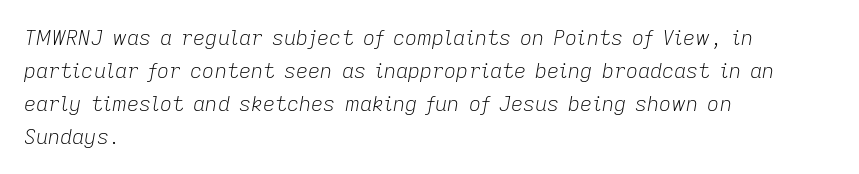
The image shows 21 px text type, italic (leaning right); set left-aligned, normal line spacing (1.57x), normal letter spacing, not underlined.
